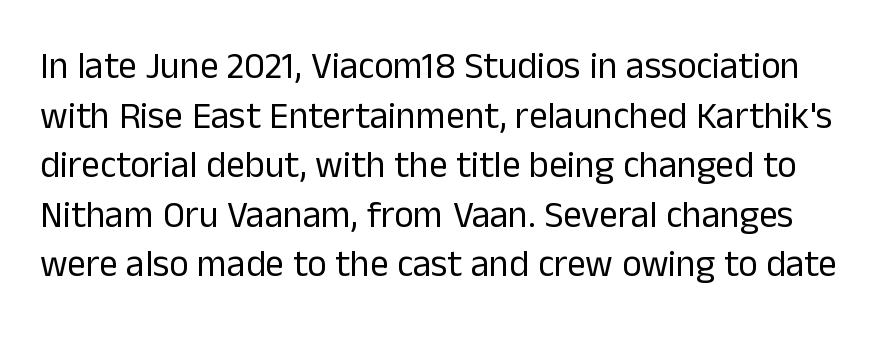
Q: Is the text bold? A: No.
Q: Is the text italic (slanted)? A: No, it is upright.
Q: Is the typeface a serif or a sans-serif typeface? A: Sans-serif.
Q: Is the text underlined? A: No.
Q: Is the spacing between letters normal or unusually wide? A: Normal.
Q: Is the spacing between lines tight, normal or loose? A: Normal.
Q: Width (condensed, normal, or wide)? A: Normal.
Q: Stroke contrast? A: Low.
Q: x-height? A: Medium.
Q: Monospaced? A: No.
